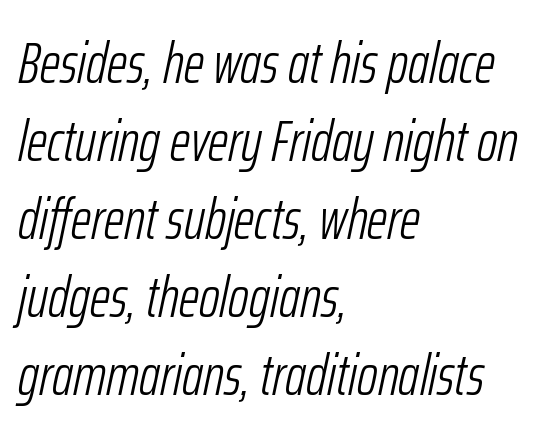
Q: Is the text bold? A: No.
Q: Is the text italic (slanted)? A: Yes, it leans right by about 12 degrees.
Q: Is the text underlined? A: No.
Q: How is the paragraph aligned? A: Left-aligned.
Q: Is the spacing between letters normal or unusually wide? A: Normal.
Q: Is the spacing between lines tight, normal or loose? A: Normal.
Q: Width (condensed, normal, or wide)? A: Condensed.
Q: Stroke contrast? A: Low.
Q: x-height? A: Medium.
Q: Monospaced? A: No.
